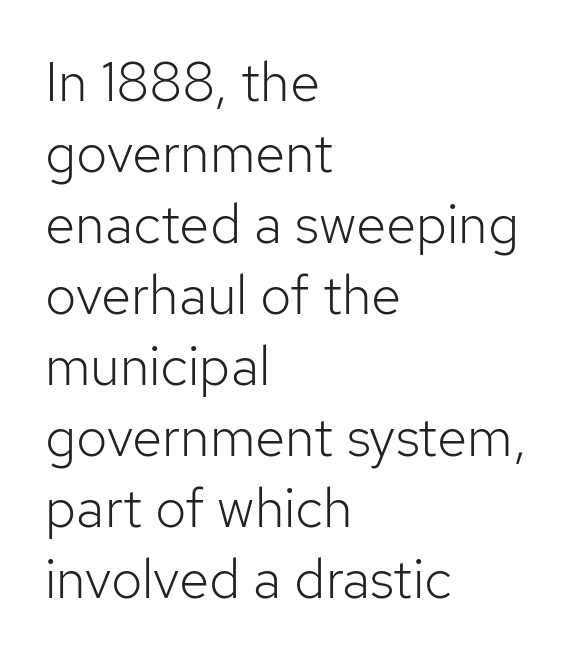
This is the regular roman posture of the typeface. The lines sit at an ordinary, default distance from one another. Quick note: underline off. The face used here is a sans, in the tradition of grotesques and geometrics. The passage shown is not bold in any degree. The passage shown is typed in a proportional face where columns would drift.
